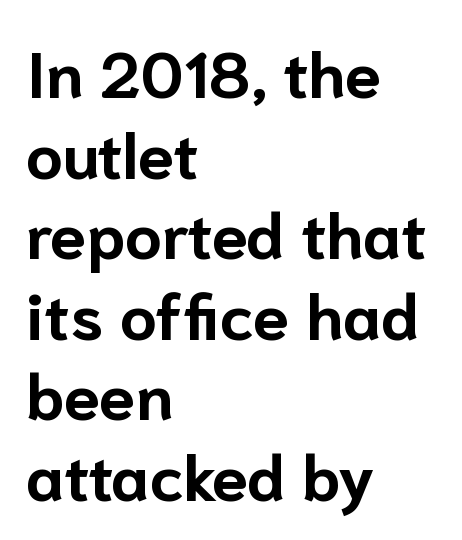
Q: Is the text bold? A: Yes.
Q: Is the text italic (slanted)? A: No, it is upright.
Q: Is the typeface a serif or a sans-serif typeface? A: Sans-serif.
Q: Is the text underlined? A: No.
Q: How is the paragraph aligned? A: Left-aligned.
Q: Is the spacing between letters normal or unusually wide? A: Normal.
Q: Width (condensed, normal, or wide)? A: Normal.
Q: Stroke contrast? A: Low.
Q: x-height? A: Medium.
Q: Monospaced? A: No.
